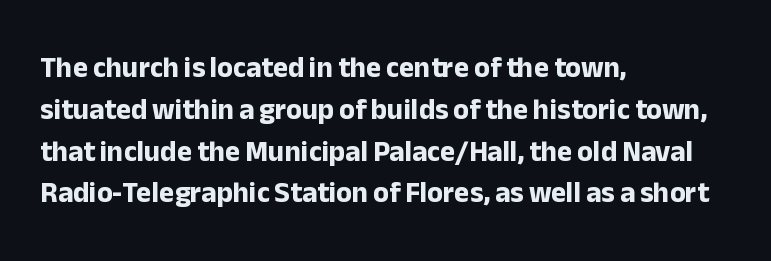
Q: Is the text bold? A: Yes.
Q: Is the text italic (slanted)? A: No, it is upright.
Q: Is the typeface a serif or a sans-serif typeface? A: Sans-serif.
Q: Is the text underlined? A: No.
Q: How is the paragraph aligned? A: Left-aligned.
Q: Is the spacing between letters normal or unusually wide? A: Normal.
Q: Is the spacing between lines tight, normal or loose? A: Normal.
Q: Width (condensed, normal, or wide)? A: Normal.
Q: Stroke contrast? A: Low.
Q: x-height? A: Medium.
Q: Monospaced? A: No.
